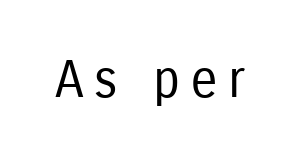
Q: Is the text bold? A: No.
Q: Is the text italic (slanted)? A: No, it is upright.
Q: Is the typeface a serif or a sans-serif typeface? A: Sans-serif.
Q: Is the text underlined? A: No.
Q: Width (condensed, normal, or wide)? A: Condensed.
Q: Stroke contrast? A: Low.
Q: x-height? A: Medium.
Q: Monospaced? A: No.
